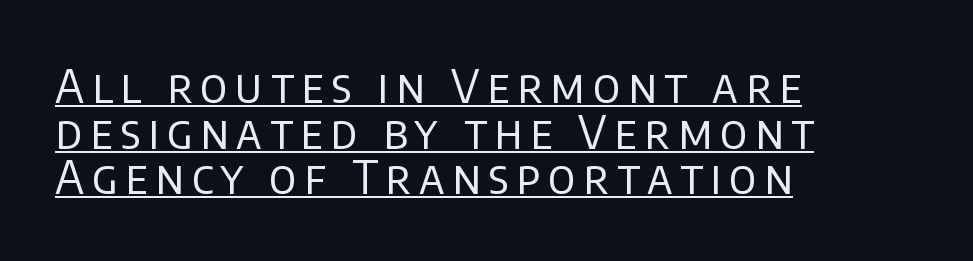
Q: Is the text bold? A: No.
Q: Is the text italic (slanted)? A: No, it is upright.
Q: Is the typeface a serif or a sans-serif typeface? A: Sans-serif.
Q: Is the text underlined? A: Yes.
Q: How is the paragraph aligned? A: Left-aligned.
Q: Is the spacing between lines tight, normal or loose? A: Tight.
Q: Width (condensed, normal, or wide)? A: Normal.
Q: Stroke contrast? A: Low.
Q: x-height? A: Large.
Q: Monospaced? A: No.
